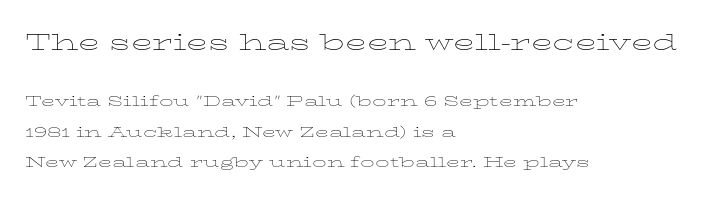
{"italic": "no", "bold": "no", "underline": "no", "align": "left", "line_spacing": "loose", "line_spacing_ratio": 2.17, "letter_spacing": "normal", "letter_spacing_em": 0.0, "larger_block": "first", "size_ratio": 1.57, "glyph_px": 22}
